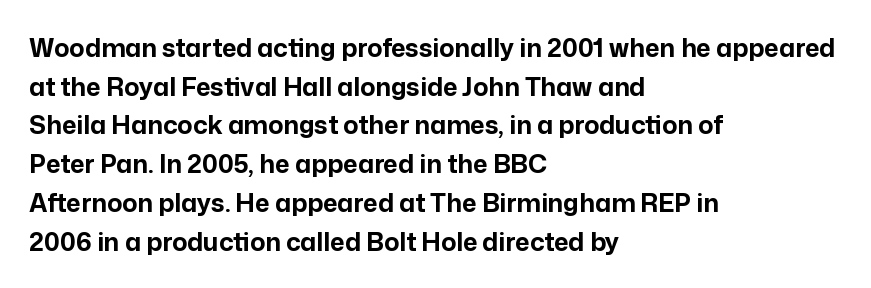
The image shows 25 px bold type, upright; set left-aligned, normal line spacing (1.55x), normal letter spacing, not underlined.
